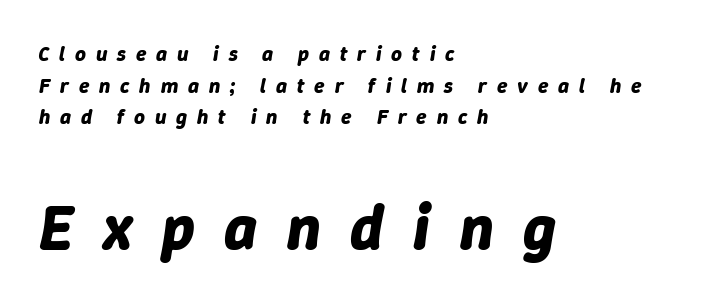
The image shows 63 px bold type, italic (leaning right); set left-aligned, normal line spacing (1.51x), unusually wide letter spacing (+0.47 em), not underlined; the second (bottom) block is 3.0x larger; low stroke contrast and a medium x-height.
